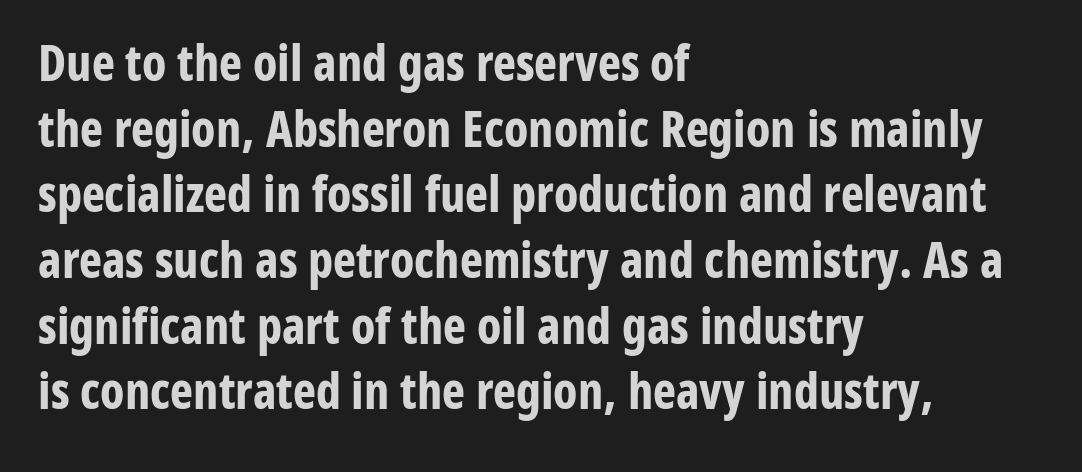
Q: Is the text bold? A: Yes.
Q: Is the text italic (slanted)? A: No, it is upright.
Q: Is the typeface a serif or a sans-serif typeface? A: Sans-serif.
Q: Is the text underlined? A: No.
Q: How is the paragraph aligned? A: Left-aligned.
Q: Is the spacing between letters normal or unusually wide? A: Normal.
Q: Is the spacing between lines tight, normal or loose? A: Normal.
Q: Width (condensed, normal, or wide)? A: Condensed.
Q: Stroke contrast? A: Low.
Q: x-height? A: Medium.
Q: Monospaced? A: No.
